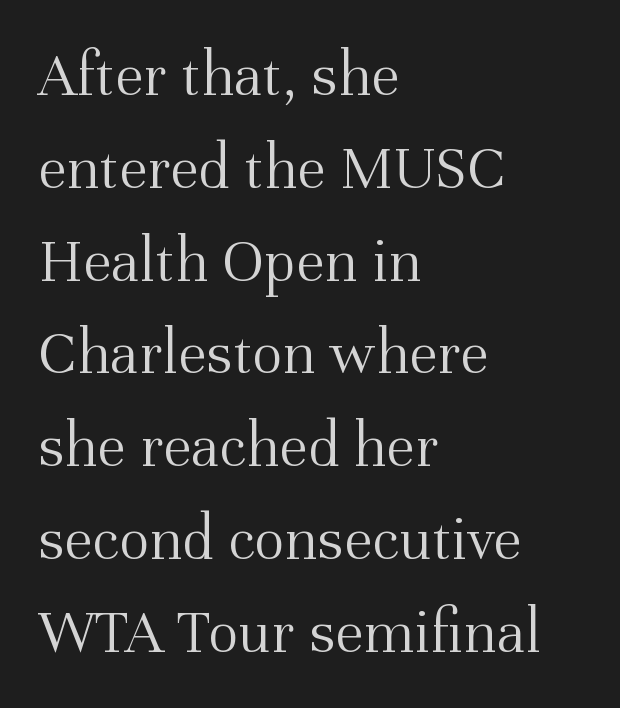
Q: Is the text bold? A: No.
Q: Is the text italic (slanted)? A: No, it is upright.
Q: Is the typeface a serif or a sans-serif typeface? A: Serif.
Q: Is the text underlined? A: No.
Q: How is the paragraph aligned? A: Left-aligned.
Q: Is the spacing between letters normal or unusually wide? A: Normal.
Q: Is the spacing between lines tight, normal or loose? A: Normal.
Q: Width (condensed, normal, or wide)? A: Normal.
Q: Stroke contrast? A: Medium.
Q: x-height? A: Medium.
Q: Monospaced? A: No.
